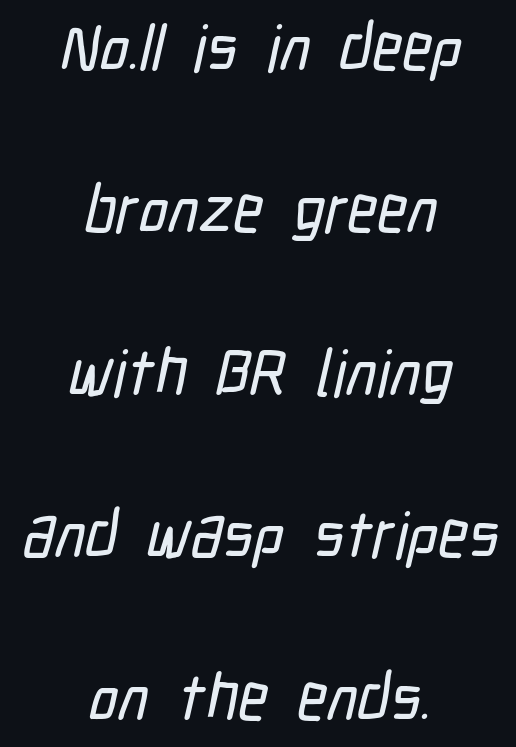
Characters follow at the spacing the type designer built in. What kind of face is this? One without serifs — a sans. Quick note: underline off. Spacing verdict: proportional, widths tailored to each character.
